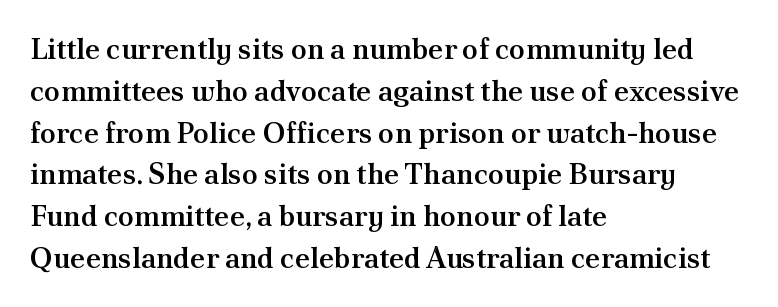
The image shows 29 px semibold serif type, upright; set left-aligned, normal line spacing (1.44x), normal letter spacing, not underlined; medium stroke contrast and a small x-height.
